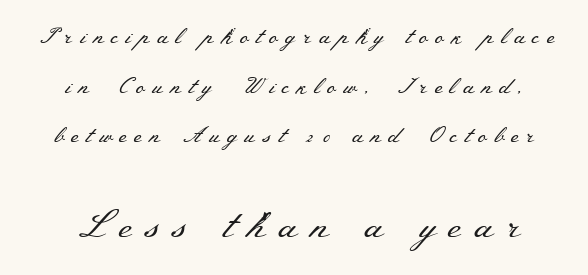
Q: Is the text bold? A: No.
Q: Is the text italic (slanted)? A: Yes.
Q: Is the typeface a serif or a sans-serif typeface? A: Serif.
Q: Is the text underlined? A: No.
Q: How is the paragraph aligned? A: Centered.
Q: Is the spacing between letters normal or unusually wide? A: Unusually wide.
Q: Is the spacing between lines tight, normal or loose? A: Loose.
Q: Which block of text is set in a larger size, the first (top) or the second (bottom)? A: The second (bottom) one.
Q: Width (condensed, normal, or wide)? A: Wide.
Q: Stroke contrast? A: Medium.
Q: x-height? A: Small.
Q: Monospaced? A: No.
